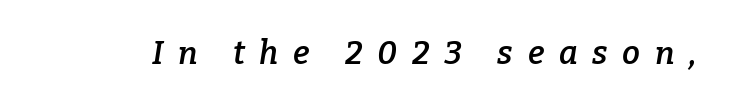
Words float on clear page, feet unadorned. Varying glyph widths throughout — classic text-font behaviour. The letters are spread apart with noticeably loose tracking. You can tell from the footed stems that serif type was used. These lines carry some extra weight — a demibold, not a full bold. In terms of posture, this sample is oblique.
